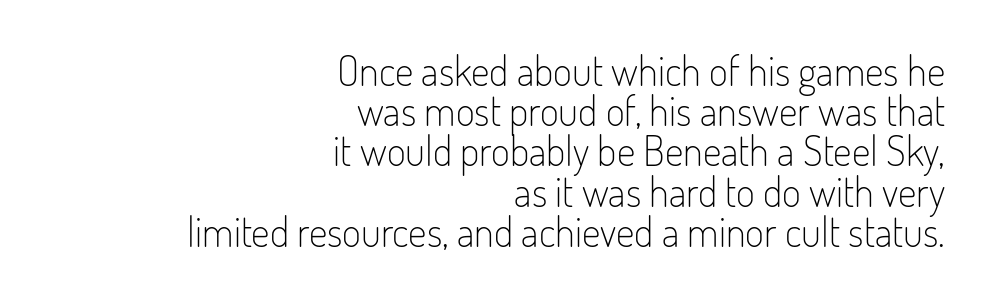
The image shows 41 px light, condensed sans-serif type, upright; set right-aligned, tight line spacing (0.98x), normal letter spacing, not underlined; low stroke contrast and a small x-height.
